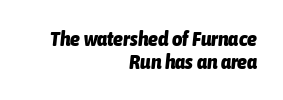
The image shows 20 px bold type, italic (leaning right); set right-aligned, tight line spacing (1.15x), normal letter spacing, not underlined.
